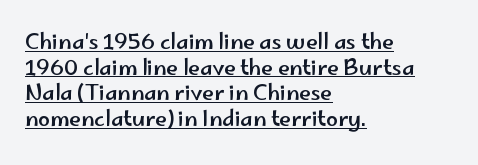
The gaps between neighbouring characters are ordinary and unremarkable. Does the lettering tilt? It doesn't — this is upright. Teacher's note: observe the even left margin — that is flush-left alignment. The lettering is marked with a stroke running underneath it.
